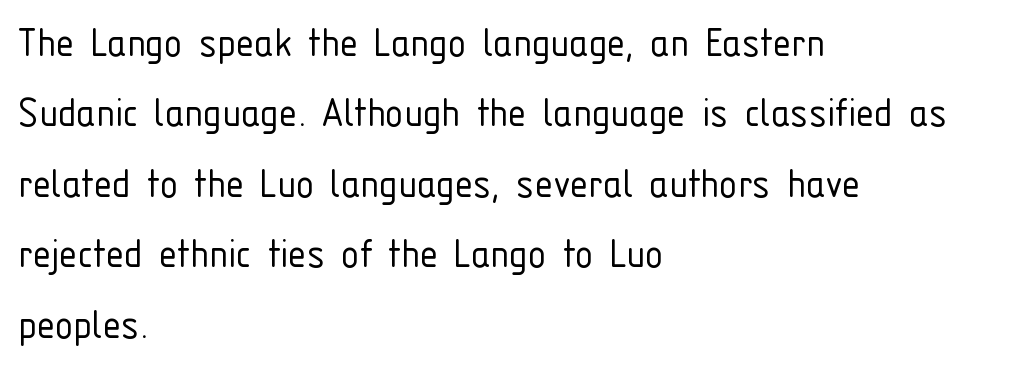
The image shows 46 px light, condensed sans-serif type, upright; set left-aligned, normal line spacing (1.53x), normal letter spacing, not underlined; low stroke contrast and a medium x-height.
